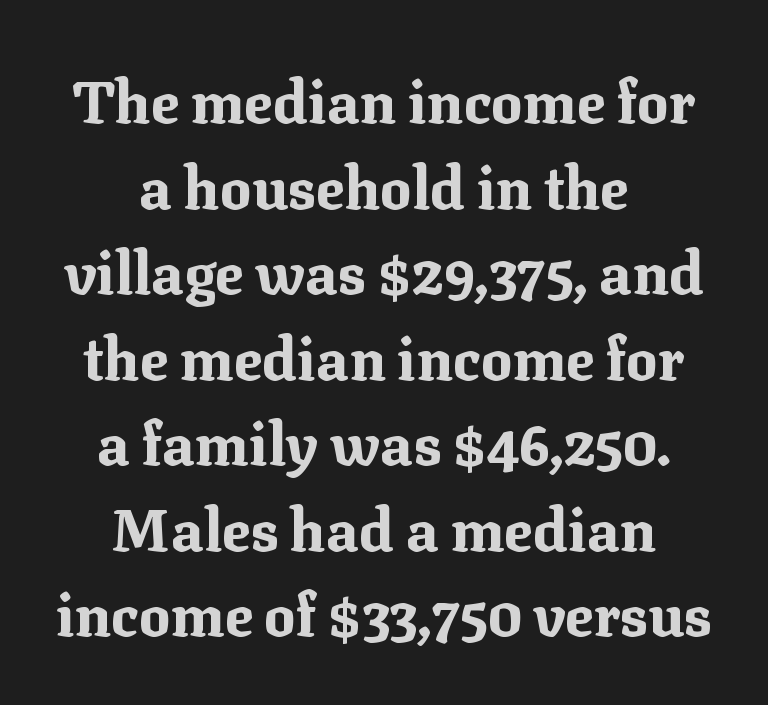
Glance below the letters and you will spot only blank space. The font family rendered here belongs to the serif group. Quick note: interline space is typical. The typography opts for an upright posture over an oblique one. Character widths vary here, with narrow letters taking less room than wide ones.
